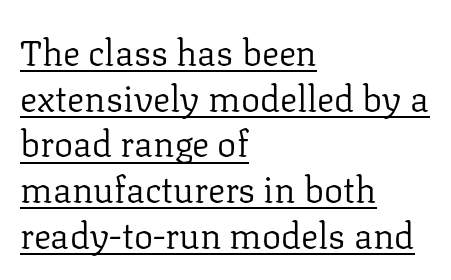
{"serif": "yes", "italic": "no", "bold": "no", "weight": "regular", "width": "normal", "stroke_contrast": "low", "x_height": "medium", "monospaced": "no", "underline": "yes", "align": "left", "line_spacing": "normal", "line_spacing_ratio": 1.27, "letter_spacing": "normal", "letter_spacing_em": 0.0, "glyph_px": 36}
